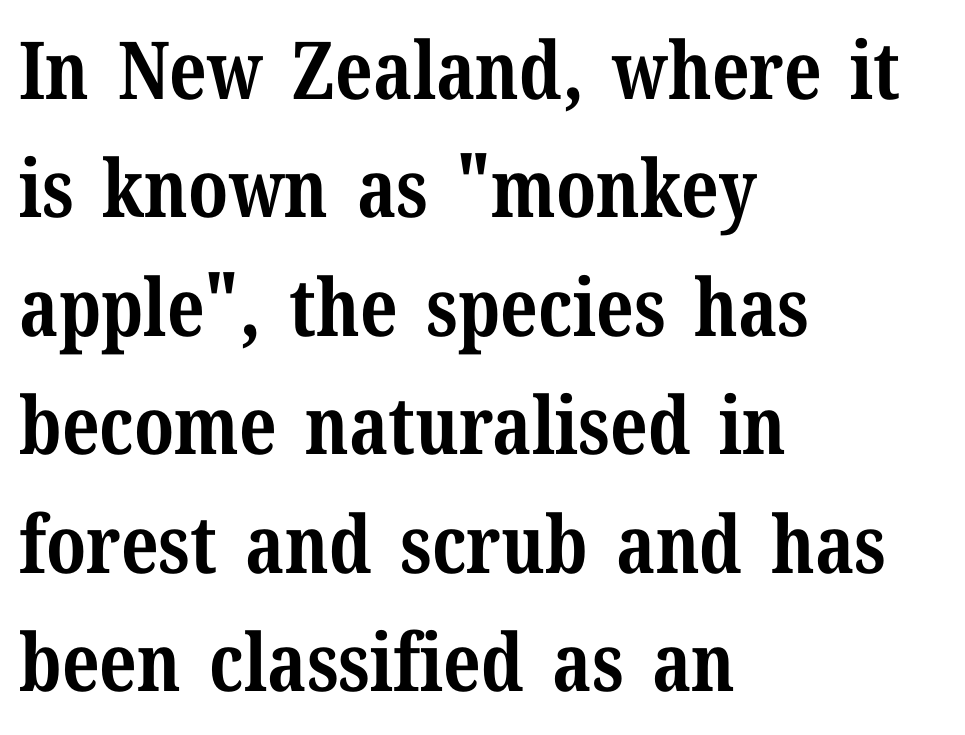
Observe the serifs anchoring each vertical stroke in this sample. Whoever set this chose a conventional vertical rhythm. This rendering uses left alignment, leaving the right contour irregular. Each glyph is drawn with heavy, bold strokes.
